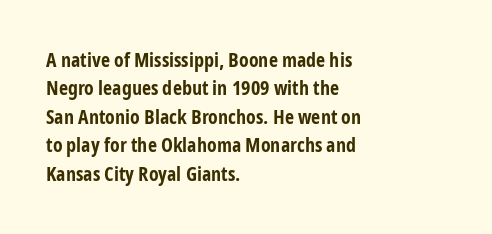
Has an underline been added? It has not. Here the glyphs are tracked normally, forming tight word shapes. Compared with typical paragraphs, the rows here are spaced about the same. The characters look thick and weighty, a clear bold.
